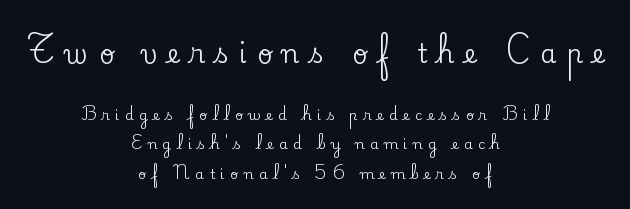
Words appear elongated and porous because spacing is wide. Lines of text with bare space underneath. Vertical spacing — loose. These lines stack symmetrically, like a column narrowing and widening about its center. The lettering holds an erect, upright posture throughout.
